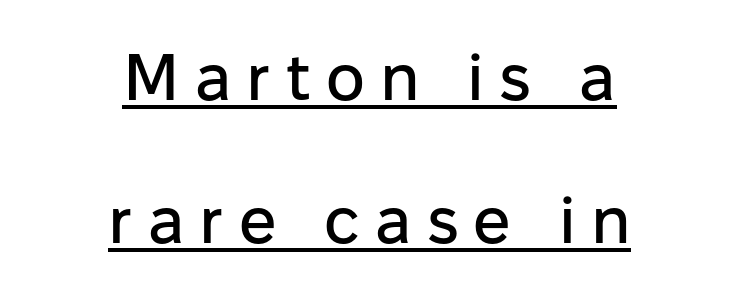
{"serif": "no", "italic": "no", "width": "normal", "stroke_contrast": "low", "x_height": "medium", "monospaced": "no", "underline": "yes", "align": "center", "line_spacing": "loose", "line_spacing_ratio": 2.16, "letter_spacing": "wide", "letter_spacing_em": 0.23, "glyph_px": 66}
